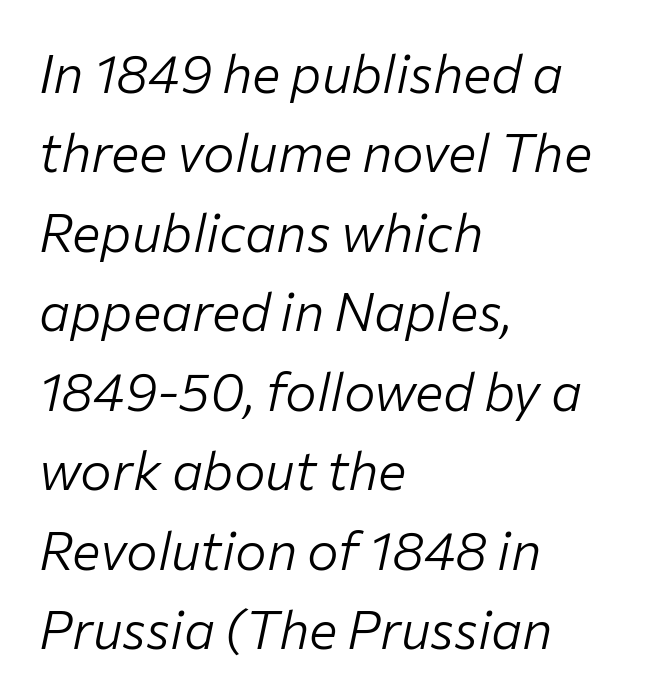
Q: Is the text bold? A: No.
Q: Is the text italic (slanted)? A: Yes, it leans right by about 12 degrees.
Q: Is the text underlined? A: No.
Q: How is the paragraph aligned? A: Left-aligned.
Q: Is the spacing between letters normal or unusually wide? A: Normal.
Q: Is the spacing between lines tight, normal or loose? A: Normal.
Q: Width (condensed, normal, or wide)? A: Normal.
Q: Stroke contrast? A: Low.
Q: x-height? A: Medium.
Q: Monospaced? A: No.
